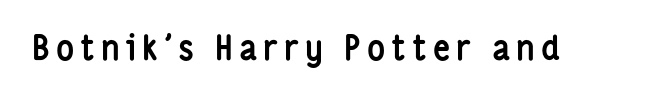
Q: Is the text bold? A: Yes.
Q: Is the text italic (slanted)? A: No, it is upright.
Q: Is the typeface a serif or a sans-serif typeface? A: Sans-serif.
Q: Is the text underlined? A: No.
Q: Width (condensed, normal, or wide)? A: Condensed.
Q: Stroke contrast? A: Low.
Q: x-height? A: Medium.
Q: Monospaced? A: No.
